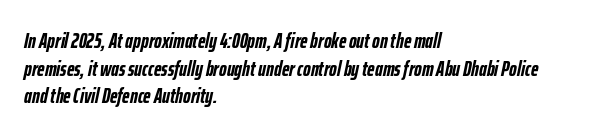
The image shows 21 px bold type, italic (leaning right); set left-aligned, normal line spacing (1.31x), normal letter spacing, not underlined.
